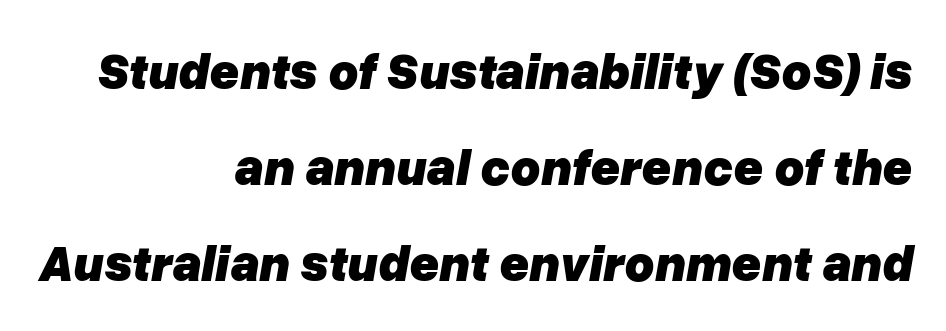
{"italic": "yes", "lean": "right", "slant_degrees": 10, "bold": "yes", "weight": "heavy", "width": "normal", "stroke_contrast": "low", "x_height": "medium", "monospaced": "no", "underline": "no", "align": "right", "line_spacing_ratio": 1.88, "letter_spacing": "normal", "letter_spacing_em": 0.0, "glyph_px": 51}
